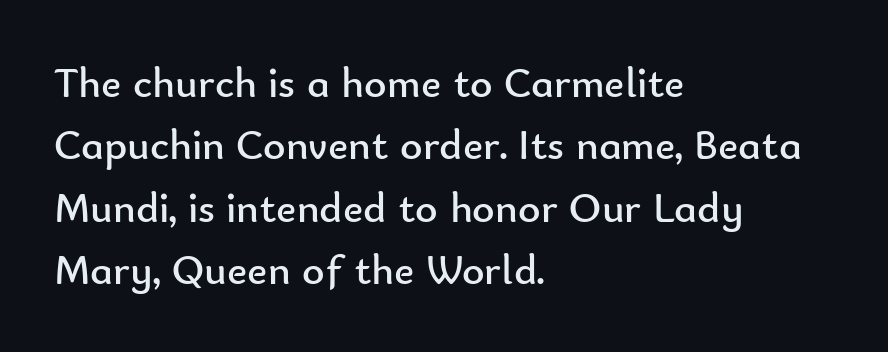
The area under the type is left untouched. Is this a fixed-width face? No — the glyphs have proportional, varying widths. The face used here is rendered with its standard letterfit. Characters remain perfectly vertical along every line.
